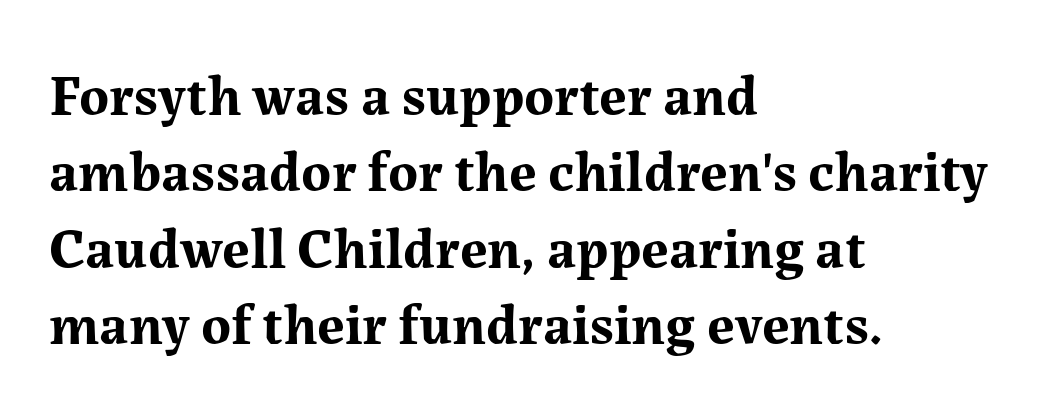
{"serif": "yes", "italic": "no", "bold": "yes", "weight": "bold", "width": "normal", "stroke_contrast": "medium", "x_height": "medium", "monospaced": "no", "underline": "no", "align": "left", "line_spacing": "normal", "line_spacing_ratio": 1.34, "letter_spacing": "normal", "letter_spacing_em": 0.0, "glyph_px": 57}
